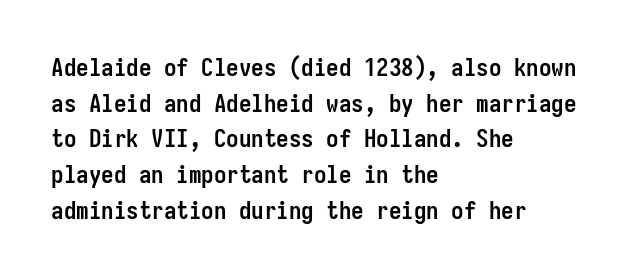
This rendering leaves character spacing at its baseline value. Any mark beneath the type? The region is blank. This is roman type, the default non-slanted kind. Pretty heavy lettering here — definitely bold. Notice how descenders clear the ascenders below comfortably — that's standard leading. All the whitespace from short lines collects on the right.
